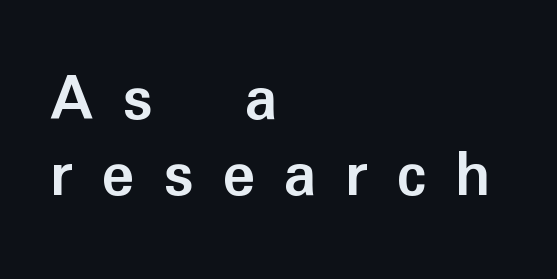
Q: Is the text bold? A: Yes.
Q: Is the text italic (slanted)? A: No, it is upright.
Q: Is the typeface a serif or a sans-serif typeface? A: Sans-serif.
Q: Is the text underlined? A: No.
Q: How is the paragraph aligned? A: Left-aligned.
Q: Is the spacing between letters normal or unusually wide? A: Unusually wide.
Q: Is the spacing between lines tight, normal or loose? A: Tight.
Q: Width (condensed, normal, or wide)? A: Normal.
Q: Stroke contrast? A: Low.
Q: x-height? A: Medium.
Q: Monospaced? A: No.
